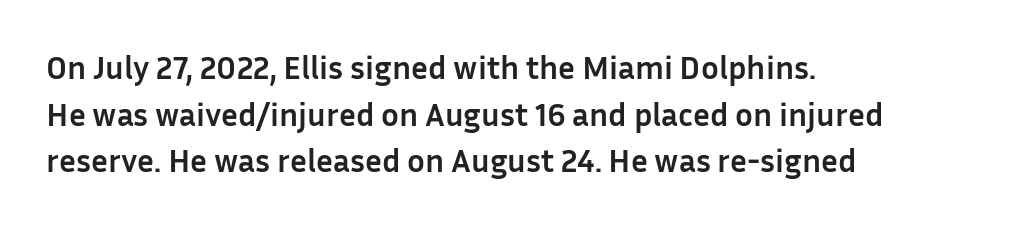
The image shows 33 px semibold sans-serif type, upright; set left-aligned, normal line spacing (1.41x), normal letter spacing, not underlined; low stroke contrast and a medium x-height.
